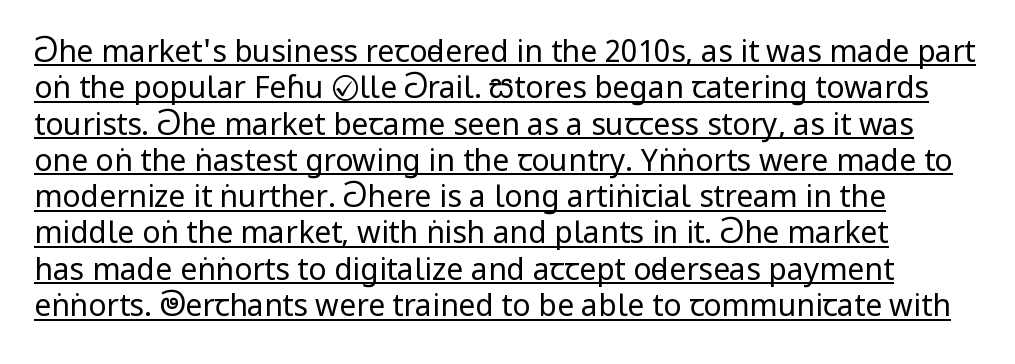
Q: Is the text bold? A: No.
Q: Is the text italic (slanted)? A: No, it is upright.
Q: Is the typeface a serif or a sans-serif typeface? A: Sans-serif.
Q: Is the text underlined? A: Yes.
Q: How is the paragraph aligned? A: Left-aligned.
Q: Is the spacing between letters normal or unusually wide? A: Normal.
Q: Width (condensed, normal, or wide)? A: Condensed.
Q: Stroke contrast? A: Low.
Q: x-height? A: Large.
Q: Monospaced? A: No.
